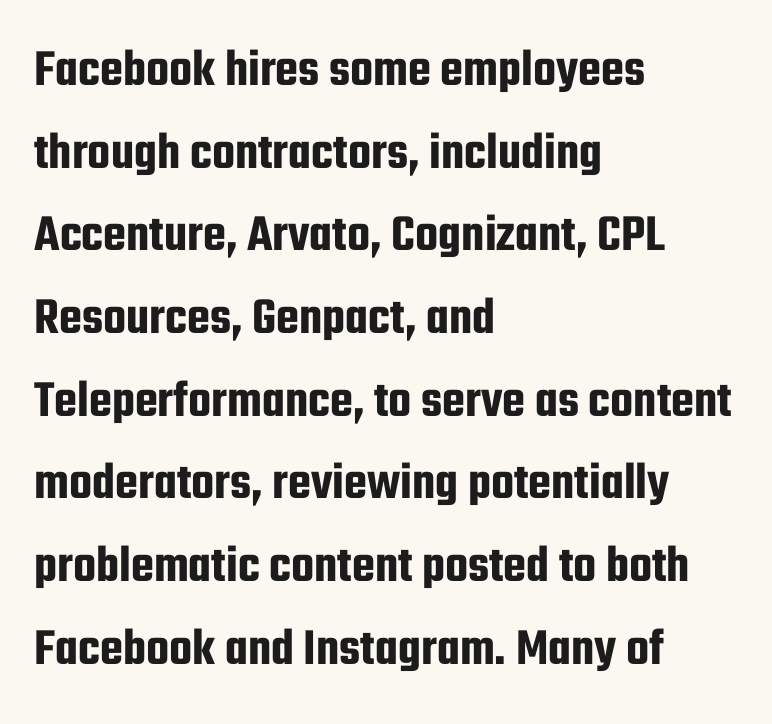
The image shows 53 px condensed sans-serif type, upright; set left-aligned, normal line spacing (1.56x), normal letter spacing, not underlined; low stroke contrast and a medium x-height.
